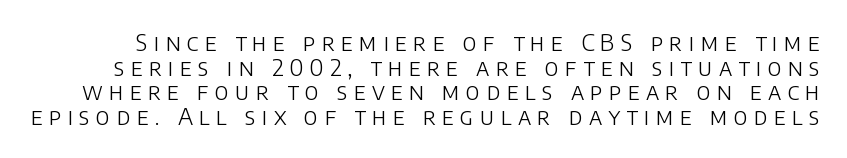
Every stem runs plumb, perpendicular to the baseline. Very little white space separates one row of letters from the next. The gap between lines stays unmarked. Counters stay open thanks to moderate or lighter strokes. The line texture is sparse and dotted thanks to wide tracking.
